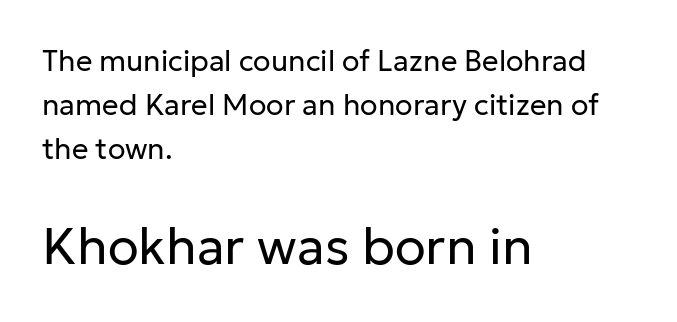
{"serif": "no", "italic": "no", "bold": "no", "weight": "regular", "width": "normal", "stroke_contrast": "low", "x_height": "medium", "monospaced": "no", "underline": "no", "align": "left", "line_spacing": "normal", "line_spacing_ratio": 1.51, "letter_spacing": "normal", "letter_spacing_em": 0.0, "larger_block": "second", "size_ratio": 1.76, "glyph_px": 51}
